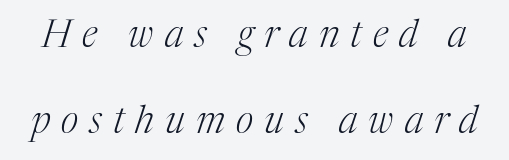
Q: Is the text bold? A: No.
Q: Is the text italic (slanted)? A: Yes, it leans right by about 17 degrees.
Q: Is the typeface a serif or a sans-serif typeface? A: Serif.
Q: Is the text underlined? A: No.
Q: Is the spacing between letters normal or unusually wide? A: Unusually wide.
Q: Is the spacing between lines tight, normal or loose? A: Loose.
Q: Width (condensed, normal, or wide)? A: Normal.
Q: Stroke contrast? A: Medium.
Q: x-height? A: Medium.
Q: Monospaced? A: No.
